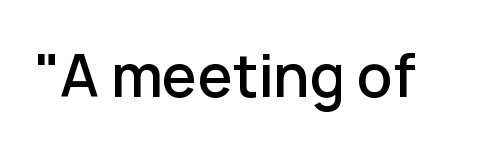
The horizontal fit of the characters is conventional and even. The face used here is proportionally spaced, like ordinary book or web type. To sum up the face: it is a sans, with no serifs. This is roman type, the default non-slanted kind. The area under the type is left untouched.
